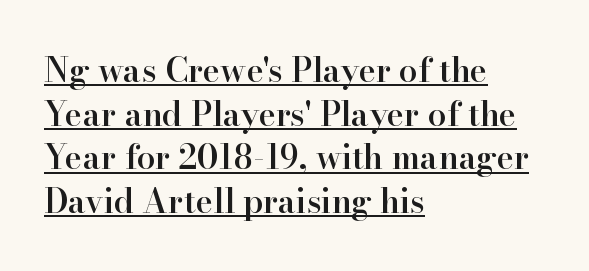
Q: Is the text bold? A: Semi-bold.
Q: Is the text italic (slanted)? A: No, it is upright.
Q: Is the typeface a serif or a sans-serif typeface? A: Serif.
Q: Is the text underlined? A: Yes.
Q: How is the paragraph aligned? A: Left-aligned.
Q: Is the spacing between letters normal or unusually wide? A: Normal.
Q: Is the spacing between lines tight, normal or loose? A: Normal.
Q: Width (condensed, normal, or wide)? A: Normal.
Q: Stroke contrast? A: High.
Q: x-height? A: Small.
Q: Monospaced? A: No.
